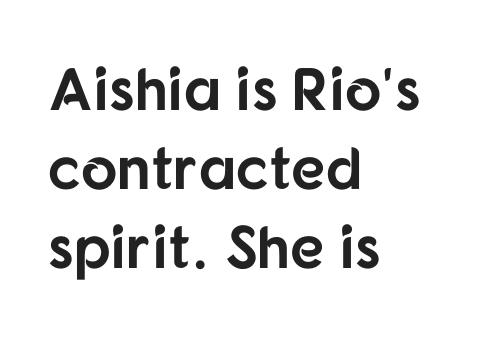
Q: Is the text bold? A: Yes.
Q: Is the text italic (slanted)? A: No, it is upright.
Q: Is the typeface a serif or a sans-serif typeface? A: Sans-serif.
Q: Is the text underlined? A: No.
Q: How is the paragraph aligned? A: Left-aligned.
Q: Is the spacing between letters normal or unusually wide? A: Normal.
Q: Is the spacing between lines tight, normal or loose? A: Normal.
Q: Width (condensed, normal, or wide)? A: Normal.
Q: Stroke contrast? A: Low.
Q: x-height? A: Medium.
Q: Monospaced? A: No.
